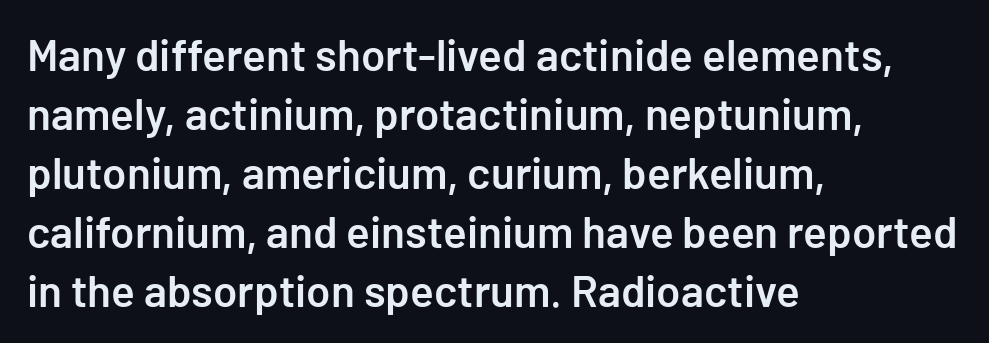
Q: Is the text bold? A: Semi-bold.
Q: Is the text italic (slanted)? A: No, it is upright.
Q: Is the typeface a serif or a sans-serif typeface? A: Sans-serif.
Q: Is the text underlined? A: No.
Q: How is the paragraph aligned? A: Left-aligned.
Q: Is the spacing between letters normal or unusually wide? A: Normal.
Q: Is the spacing between lines tight, normal or loose? A: Normal.
Q: Width (condensed, normal, or wide)? A: Normal.
Q: Stroke contrast? A: Low.
Q: x-height? A: Medium.
